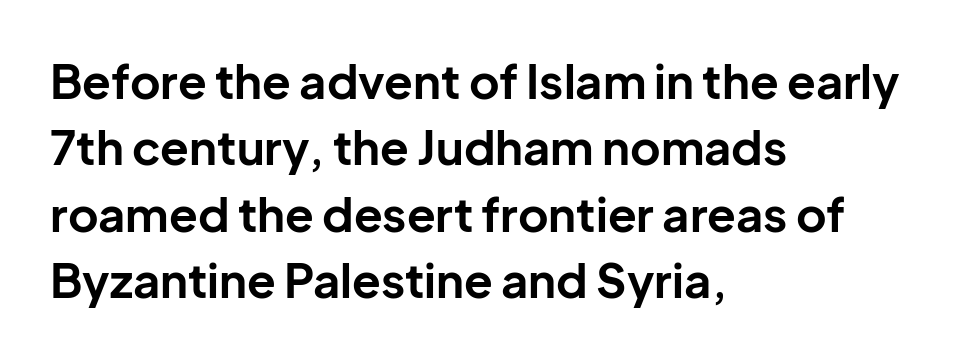
Typographically, this falls in the sans-serif category. A clean baseline with only descenders dipping below it. Reading down the column, the eye jumps a familiar distance to each next line. The text block is weighted toward the left margin, trailing off unevenly rightward.
